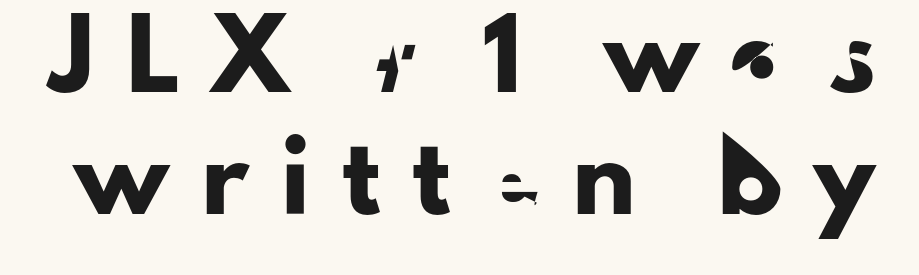
What stands out about the letter spacing? Its width — letters are far apart. Airy leading. Nothing sits at the stroke ends, so this counts as sans-serif. Honestly, there is no underline to notice here at all. When letters stand straight like this, we call the style roman or upright.
